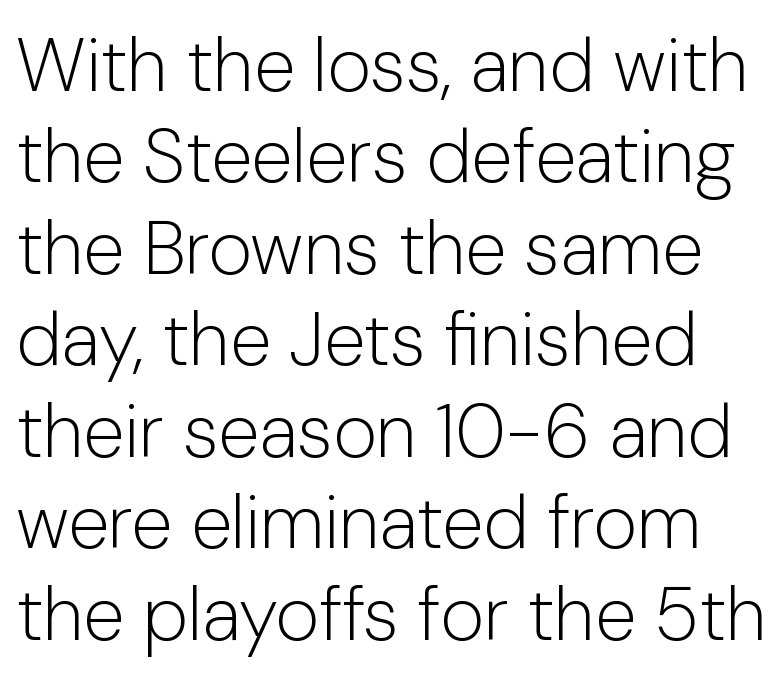
Q: Is the text bold? A: No.
Q: Is the text italic (slanted)? A: No, it is upright.
Q: Is the typeface a serif or a sans-serif typeface? A: Sans-serif.
Q: Is the text underlined? A: No.
Q: Is the spacing between letters normal or unusually wide? A: Normal.
Q: Width (condensed, normal, or wide)? A: Normal.
Q: Stroke contrast? A: Low.
Q: x-height? A: Medium.
Q: Monospaced? A: No.
